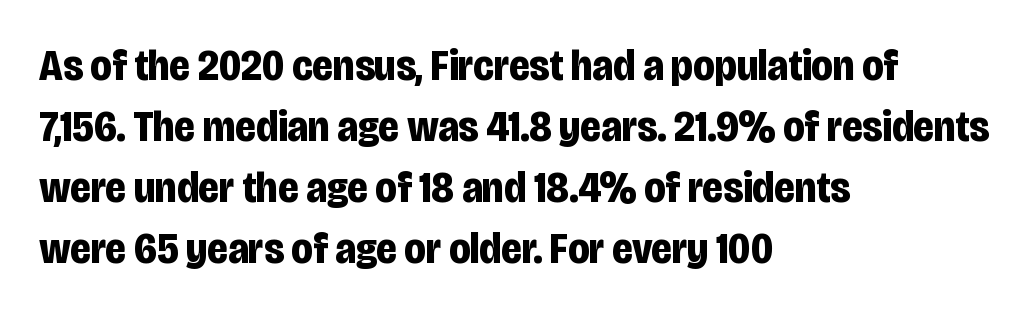
Standard letterfit; no display-style spreading of the glyphs. A typesetter would mark this as roman, not italic. As a designer I'd log this as weight 700, bold. This block has exactly the height ordinary leading produces.
